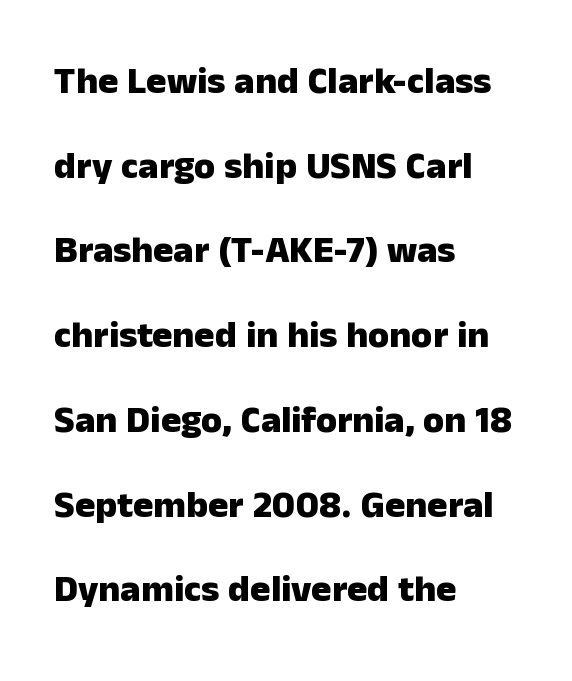
These lines were composed using upright roman letters. Heavy, bold letterforms. The vertical gap from one line to the next is large. Regarding serifs, this sample does without them. Glance below the letters and you will spot only blank space.
